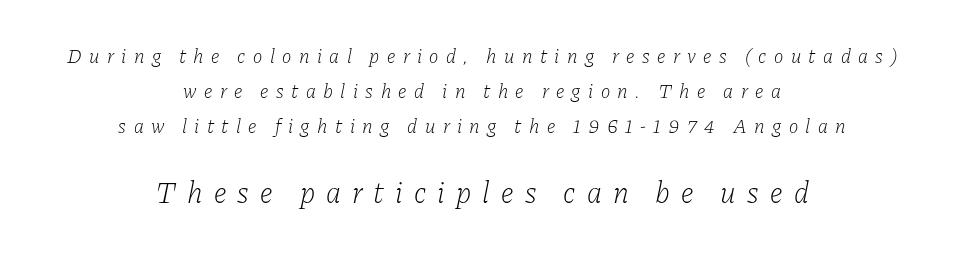
{"serif": "yes", "italic": "yes", "lean": "right", "slant_degrees": 11, "bold": "no", "weight": "light", "width": "normal", "stroke_contrast": "low", "x_height": "medium", "monospaced": "no", "underline": "no", "align": "center", "line_spacing_ratio": 1.75, "letter_spacing": "wide", "letter_spacing_em": 0.37, "larger_block": "second", "size_ratio": 1.5, "glyph_px": 30}
